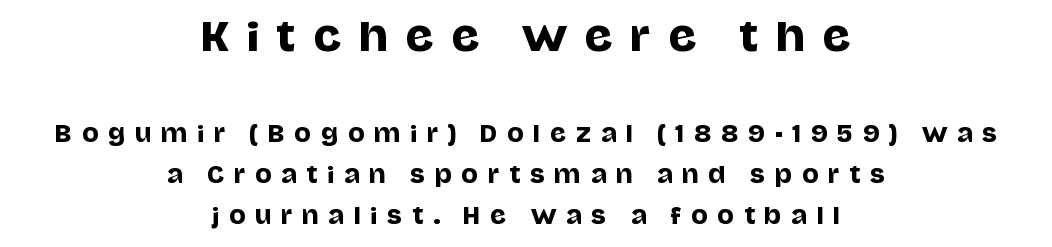
The image shows 39 px sans-serif type, upright; set centered, line spacing 1.88x, unusually wide letter spacing (+0.44 em), not underlined; the first (top) block is 1.77x larger; low stroke contrast and a large x-height.
